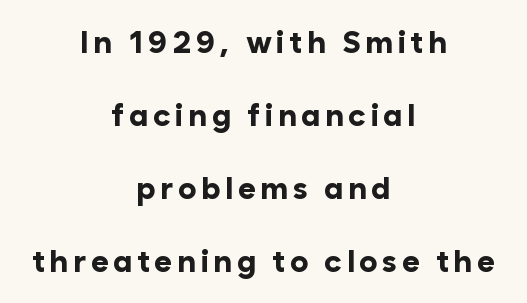
Q: Is the text bold? A: Yes.
Q: Is the text italic (slanted)? A: No, it is upright.
Q: Is the typeface a serif or a sans-serif typeface? A: Sans-serif.
Q: Is the text underlined? A: No.
Q: How is the paragraph aligned? A: Centered.
Q: Is the spacing between lines tight, normal or loose? A: Loose.
Q: Width (condensed, normal, or wide)? A: Normal.
Q: Stroke contrast? A: Low.
Q: x-height? A: Medium.
Q: Monospaced? A: No.
